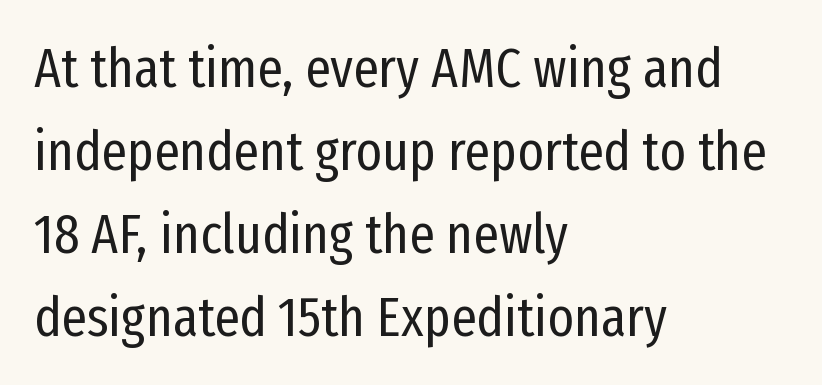
The image shows 56 px regular-weight, condensed sans-serif type, upright; set left-aligned, normal line spacing (1.48x), normal letter spacing, not underlined; low stroke contrast and a medium x-height.
